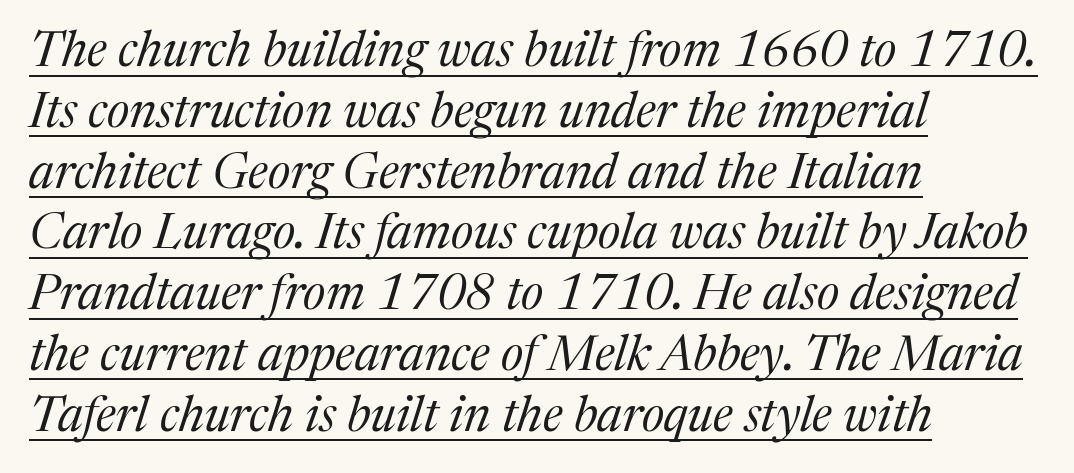
Students, note that the glyphs here touch the page at normal intervals. The typeface chosen for these lines features serifs. Notice how the passage keeps a crisp vertical edge on the left only. The axis of the letterforms is tilted away from vertical. The face used here is proportionally spaced, like ordinary book or web type.
